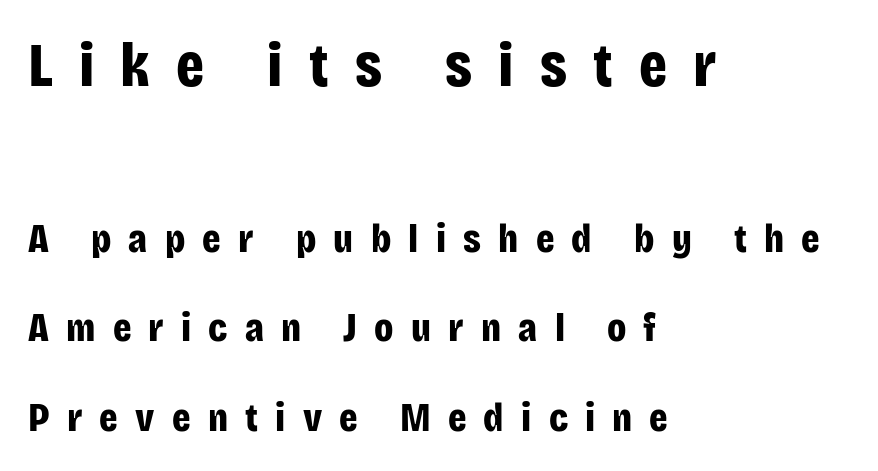
Q: Is the text bold? A: Yes.
Q: Is the text italic (slanted)? A: No, it is upright.
Q: Is the typeface a serif or a sans-serif typeface? A: Sans-serif.
Q: Is the text underlined? A: No.
Q: How is the paragraph aligned? A: Left-aligned.
Q: Is the spacing between letters normal or unusually wide? A: Unusually wide.
Q: Is the spacing between lines tight, normal or loose? A: Loose.
Q: Which block of text is set in a larger size, the first (top) or the second (bottom)? A: The first (top) one.
Q: Width (condensed, normal, or wide)? A: Condensed.
Q: Stroke contrast? A: Low.
Q: x-height? A: Large.
Q: Monospaced? A: No.
